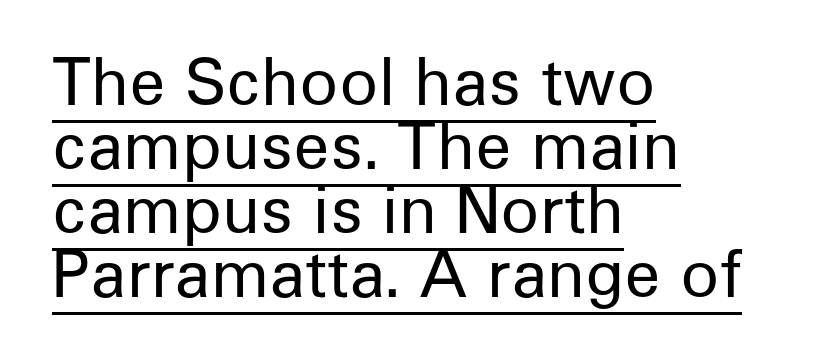
Q: Is the text bold? A: No.
Q: Is the text italic (slanted)? A: No, it is upright.
Q: Is the typeface a serif or a sans-serif typeface? A: Sans-serif.
Q: Is the text underlined? A: Yes.
Q: How is the paragraph aligned? A: Left-aligned.
Q: Is the spacing between letters normal or unusually wide? A: Normal.
Q: Is the spacing between lines tight, normal or loose? A: Tight.
Q: Width (condensed, normal, or wide)? A: Normal.
Q: Stroke contrast? A: Low.
Q: x-height? A: Medium.
Q: Monospaced? A: No.
